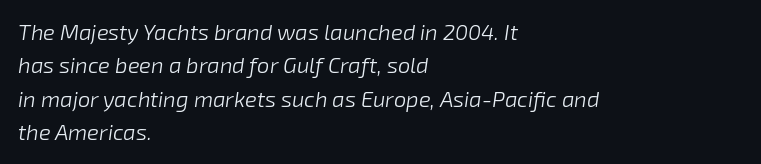
The image shows 22 px text type, italic (leaning right); set left-aligned, normal line spacing (1.52x), normal letter spacing, not underlined.
